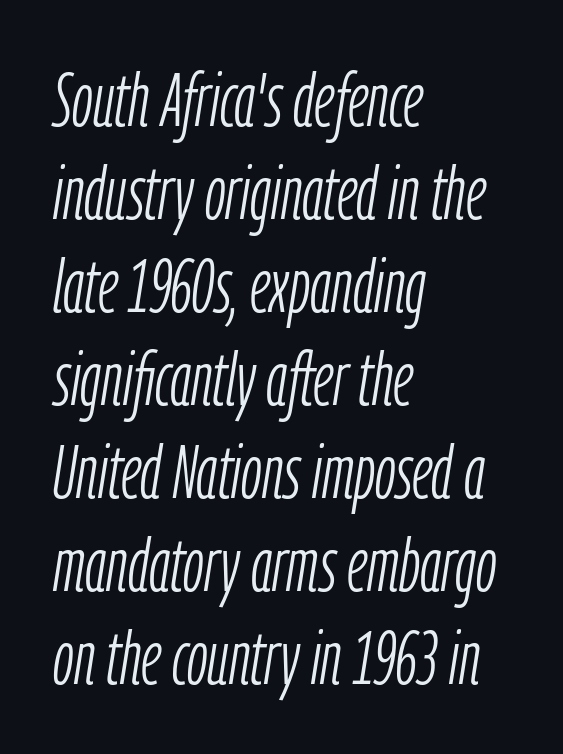
The face used here is proportionally spaced, like ordinary book or web type. How are the letters spaced? Ordinarily, with no added tracking. Style check: oblique. Bare-footed words on every line. On a weight scale, this lands at 450 or below. The paragraph shown leans on its left margin.
